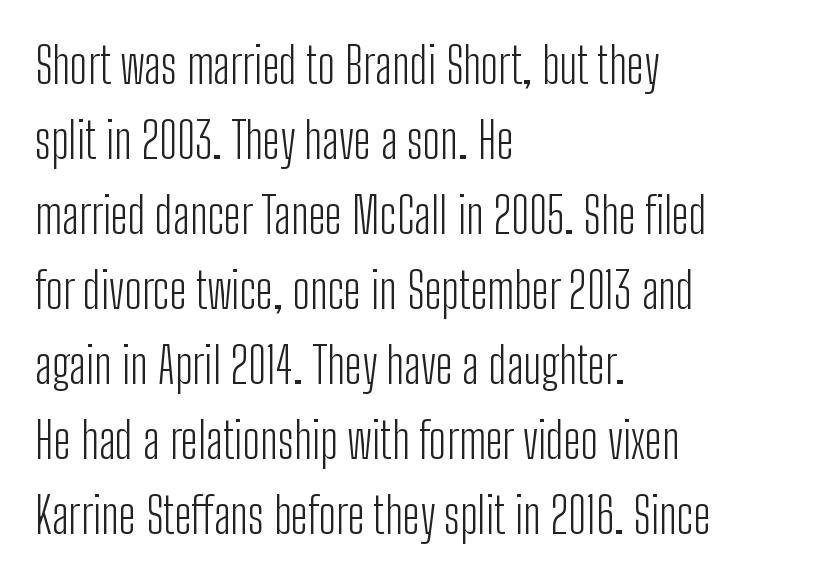
{"serif": "no", "italic": "no", "bold": "no", "weight": "light", "width": "condensed", "stroke_contrast": "low", "x_height": "medium", "monospaced": "no", "underline": "no", "align": "left", "line_spacing": "normal", "line_spacing_ratio": 1.53, "letter_spacing": "normal", "letter_spacing_em": 0.0, "glyph_px": 49}
